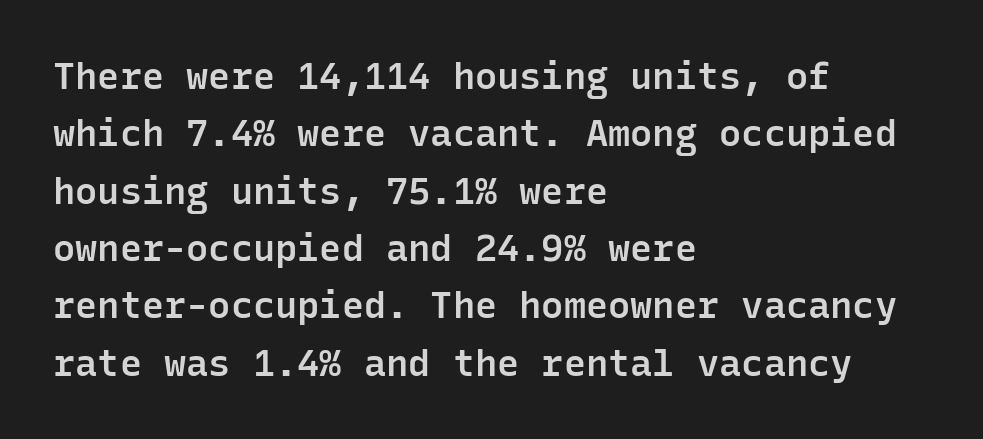
The image shows 37 px semibold sans-serif type, upright, monospaced; set left-aligned, normal line spacing (1.55x), normal letter spacing, not underlined; low stroke contrast and a medium x-height.
